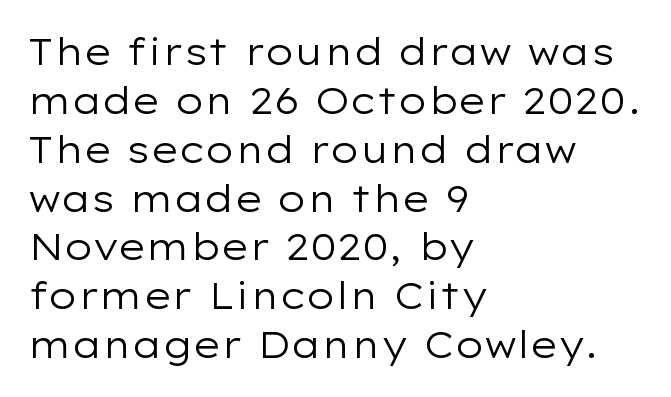
Successive baselines arrive at the customary interval. The lettering holds an erect, upright posture throughout. The rendering shows plain stroke endings on the letterforms — a sans-serif design. Layout note: lines flush left.
